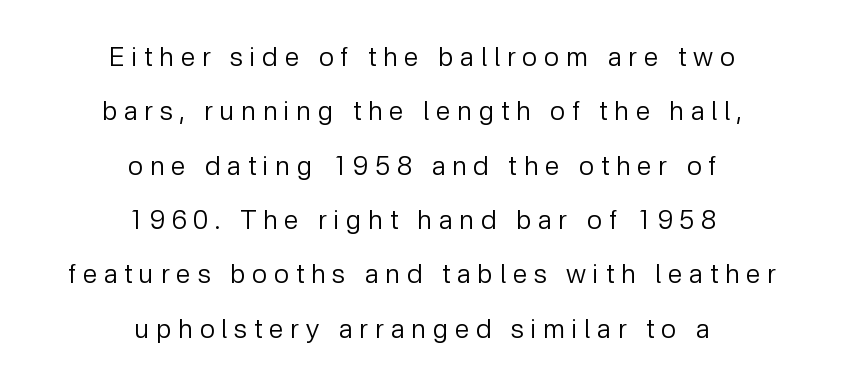
{"italic": "no", "bold": "no", "underline": "no", "align": "center", "line_spacing": "loose", "line_spacing_ratio": 2.09, "letter_spacing": "wide", "letter_spacing_em": 0.27, "glyph_px": 26}
